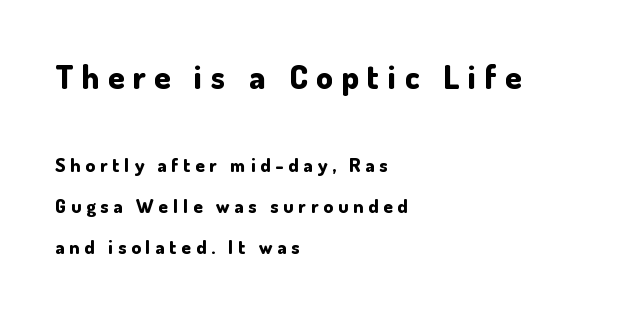
The image shows 33 px bold sans-serif type, upright; set left-aligned, loose line spacing (2.15x), unusually wide letter spacing (+0.26 em), not underlined; the first (top) block is 1.74x larger; low stroke contrast and a small x-height.
